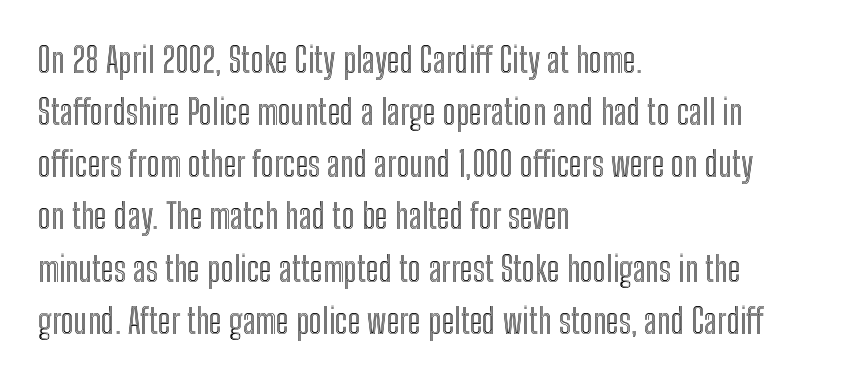
Honestly, the row spacing looks completely unremarkable. Standard letterfit; no display-style spreading of the glyphs. In CSS terms this would be text-align: left. This rendering features lettering with no underline. The lettering stays uniformly vertical, giving the passage a roman look.
